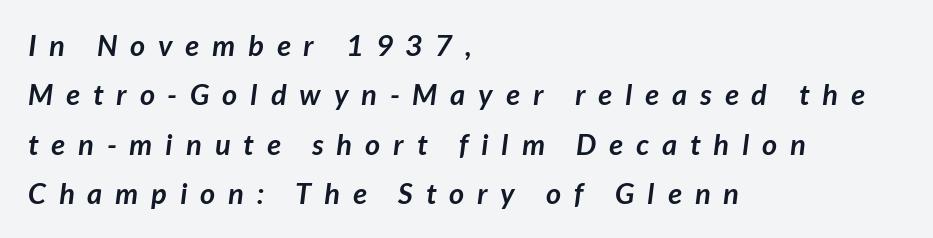
{"serif": "no", "bold": "yes", "weight": "semibold", "width": "normal", "stroke_contrast": "low", "x_height": "medium", "monospaced": "no", "underline": "no", "align": "left", "line_spacing": "normal", "line_spacing_ratio": 1.7, "letter_spacing": "wide", "letter_spacing_em": 0.45, "glyph_px": 29}
